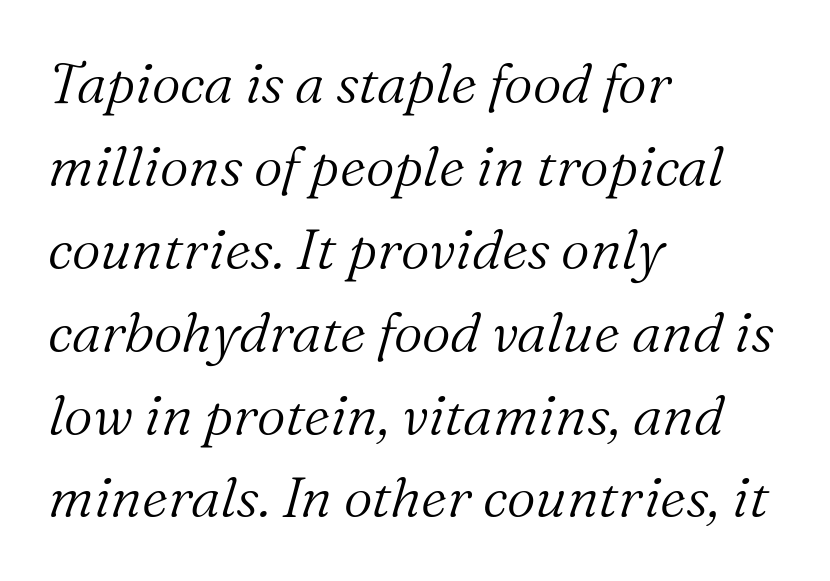
The image shows 56 px light serif type, italic (leaning right); set left-aligned, normal line spacing (1.48x), normal letter spacing, not underlined; medium stroke contrast and a medium x-height.
